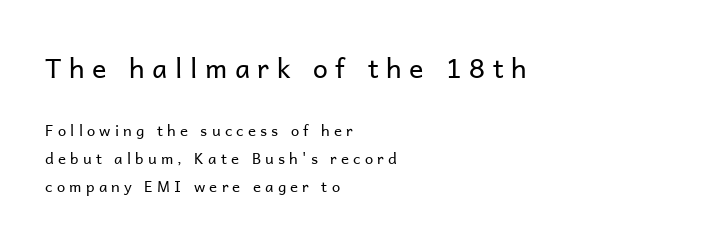
{"italic": "no", "bold": "no", "underline": "no", "align": "left", "line_spacing_ratio": 1.86, "letter_spacing": "wide", "letter_spacing_em": 0.28, "larger_block": "first", "size_ratio": 1.8, "glyph_px": 27}
